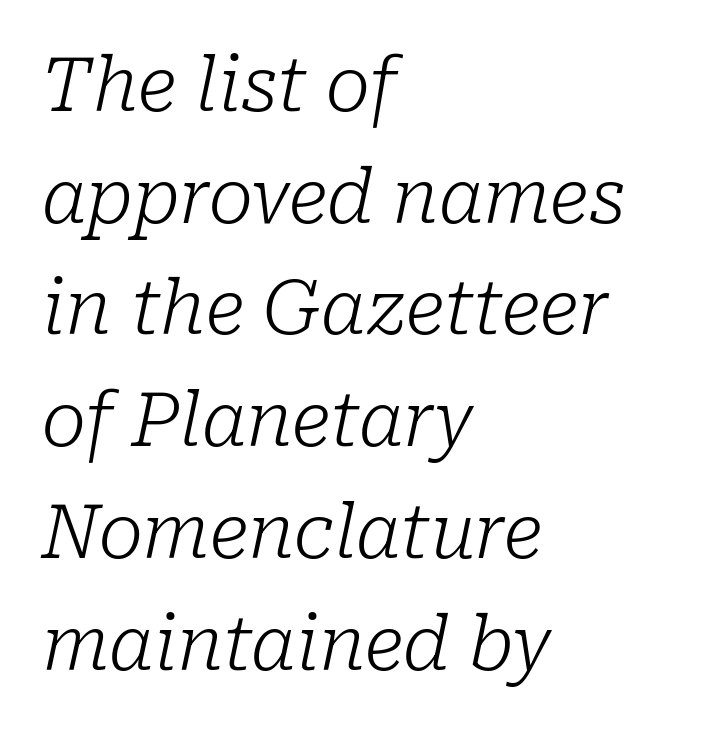
Q: Is the text bold? A: No.
Q: Is the text italic (slanted)? A: Yes, it leans right by about 10 degrees.
Q: Is the typeface a serif or a sans-serif typeface? A: Serif.
Q: Is the text underlined? A: No.
Q: How is the paragraph aligned? A: Left-aligned.
Q: Is the spacing between letters normal or unusually wide? A: Normal.
Q: Is the spacing between lines tight, normal or loose? A: Normal.
Q: Width (condensed, normal, or wide)? A: Normal.
Q: Stroke contrast? A: Low.
Q: x-height? A: Medium.
Q: Monospaced? A: No.
